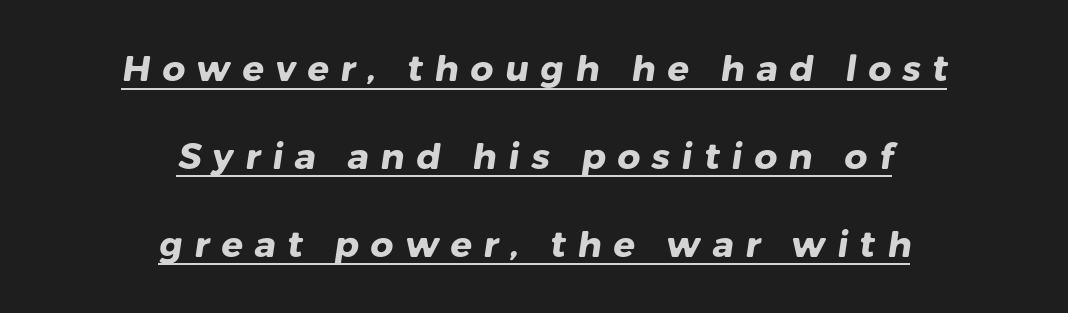
The image shows 36 px heavy sans-serif type; set centered, loose line spacing (2.44x), unusually wide letter spacing (+0.32 em), underlined; low stroke contrast and a medium x-height.
